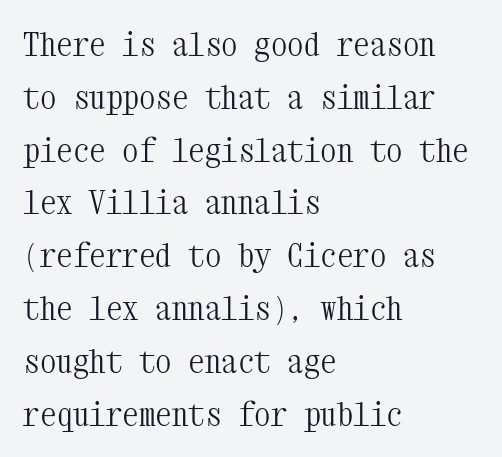
The image shows 33 px light, condensed serif type, upright, monospaced; set left-aligned, normal line spacing (1.6x), normal letter spacing, not underlined; medium stroke contrast and a medium x-height.
